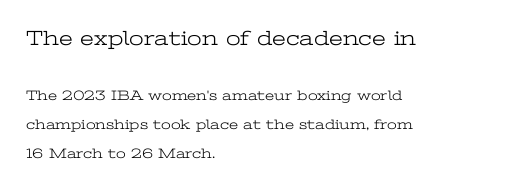
The image shows 21 px text type, upright; set left-aligned, loose line spacing (2.09x), normal letter spacing, not underlined; the first (top) block is 1.5x larger.
